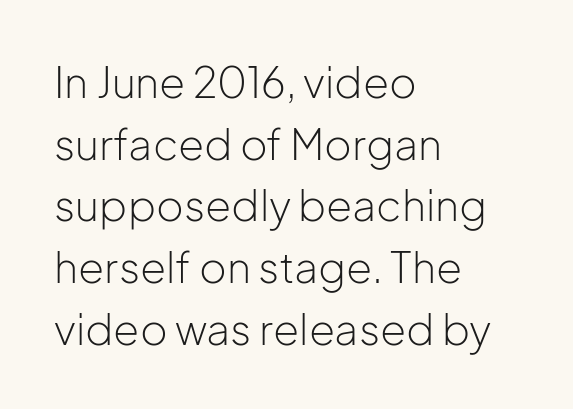
{"serif": "no", "italic": "no", "bold": "no", "weight": "light", "width": "normal", "stroke_contrast": "low", "x_height": "medium", "monospaced": "no", "underline": "no", "align": "left", "line_spacing": "normal", "line_spacing_ratio": 1.47, "letter_spacing": "normal", "letter_spacing_em": 0.0, "glyph_px": 42}
